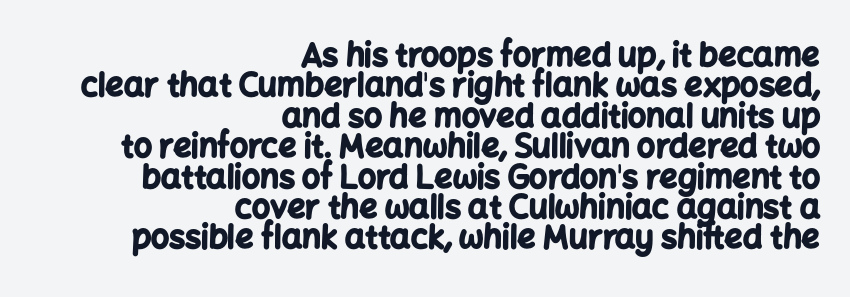
Q: Is the text bold? A: Yes.
Q: Is the text italic (slanted)? A: No, it is upright.
Q: Is the typeface a serif or a sans-serif typeface? A: Sans-serif.
Q: Is the text underlined? A: No.
Q: How is the paragraph aligned? A: Right-aligned.
Q: Is the spacing between letters normal or unusually wide? A: Normal.
Q: Is the spacing between lines tight, normal or loose? A: Tight.
Q: Width (condensed, normal, or wide)? A: Normal.
Q: Stroke contrast? A: Low.
Q: x-height? A: Medium.
Q: Monospaced? A: No.
